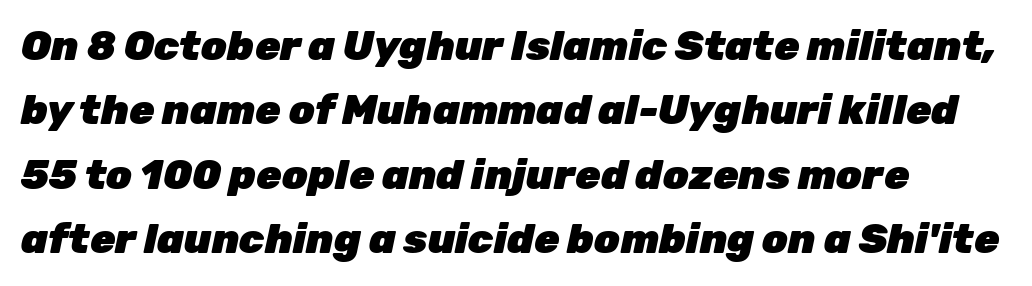
The image shows 41 px heavy type, italic (leaning right); set left-aligned, normal line spacing (1.57x), normal letter spacing, not underlined; low stroke contrast and a medium x-height.
